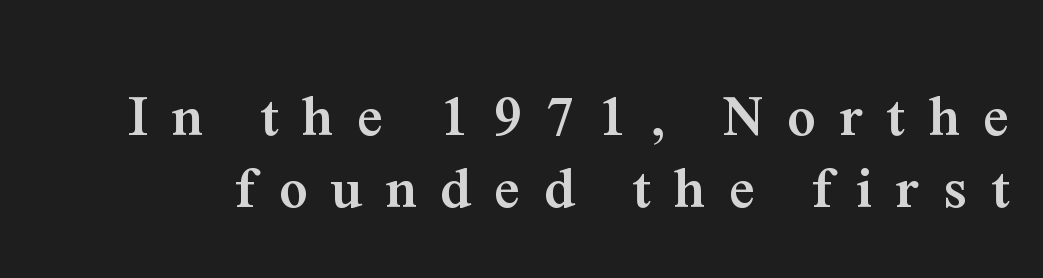
The image shows 57 px semibold serif type, upright; set normal line spacing (1.26x), unusually wide letter spacing (+0.42 em), not underlined; medium stroke contrast and a medium x-height.
